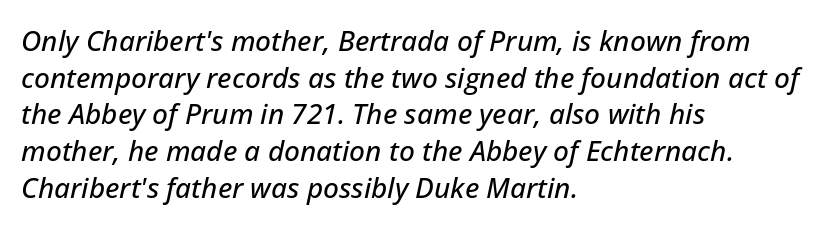
The image shows 28 px text type, italic (leaning right); set left-aligned, normal line spacing (1.31x), normal letter spacing, not underlined; low stroke contrast and a medium x-height.
